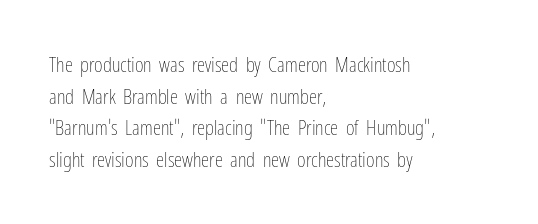
Q: Is the text bold? A: No.
Q: Is the text italic (slanted)? A: No, it is upright.
Q: Is the text underlined? A: No.
Q: How is the paragraph aligned? A: Left-aligned.
Q: Is the spacing between letters normal or unusually wide? A: Normal.
Q: Is the spacing between lines tight, normal or loose? A: Normal.
